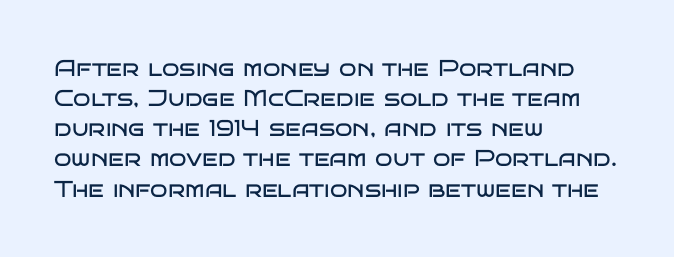
{"italic": "no", "bold": "no", "underline": "no", "align": "left", "line_spacing": "normal", "line_spacing_ratio": 1.31, "letter_spacing": "normal", "letter_spacing_em": 0.0, "glyph_px": 23}
